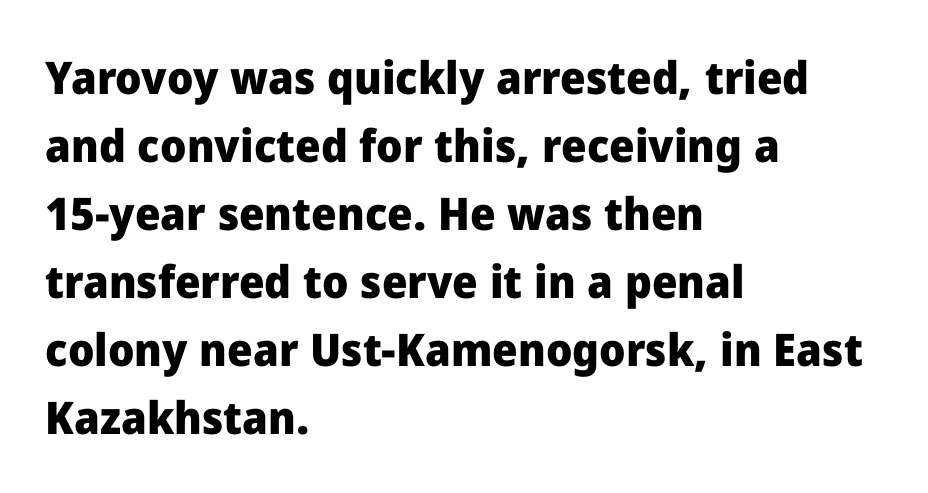
This sample has the flowing, uneven cadence of proportional lettering. Notice how the stems are strictly vertical — no italics here. The text block is weighted toward the left margin, trailing off unevenly rightward. No feet cap the strokes, marking this as sans-serif type. Descender tails drop into unmarked territory.
